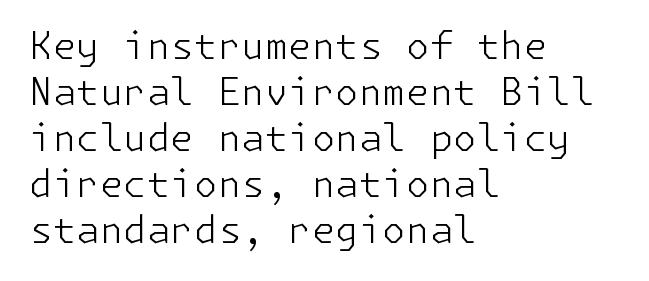
{"serif": "no", "italic": "no", "bold": "no", "weight": "light", "width": "normal", "stroke_contrast": "low", "x_height": "medium", "underline": "no", "align": "left", "line_spacing_ratio": 1.21, "letter_spacing": "normal", "letter_spacing_em": 0.0, "glyph_px": 38}
